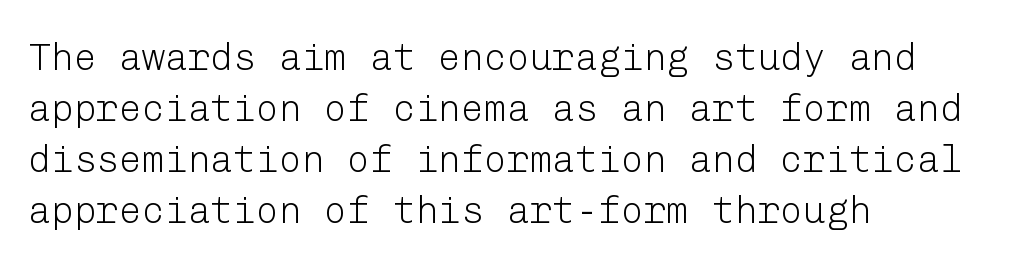
No italicization has been applied; the sample stays upright. Summary of weight: not heavy and not bold. No word sits above an underline. The typesetter chose a ragged-right arrangement here.
